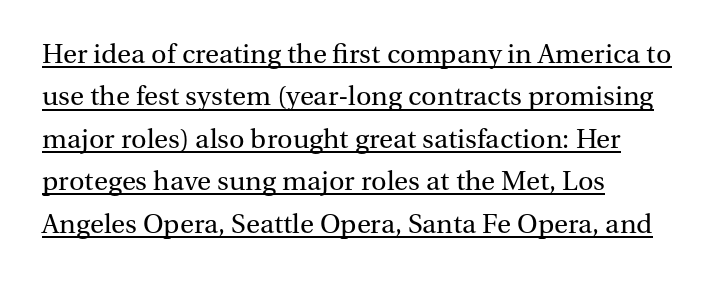
Short note: letters normally spaced. Vertical stems look standard width or narrower in stroke. Alignment: flush left. Every stem runs plumb, perpendicular to the baseline.
